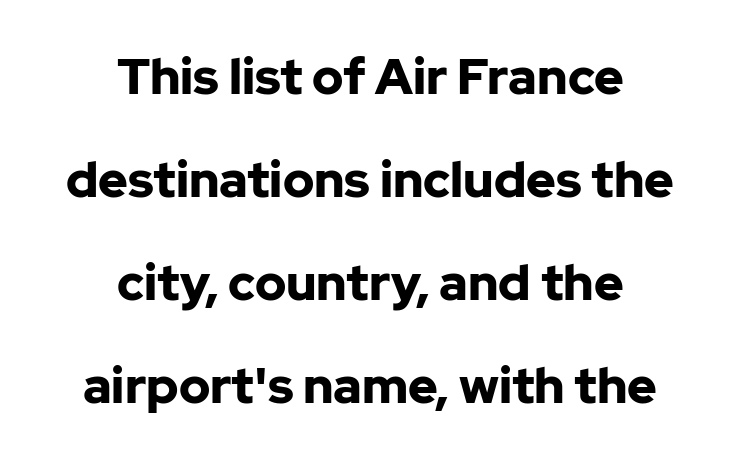
{"serif": "no", "italic": "no", "bold": "yes", "weight": "bold", "width": "normal", "stroke_contrast": "low", "x_height": "medium", "monospaced": "no", "underline": "no", "align": "center", "line_spacing": "loose", "line_spacing_ratio": 2.06, "letter_spacing": "normal", "letter_spacing_em": 0.0, "glyph_px": 50}
